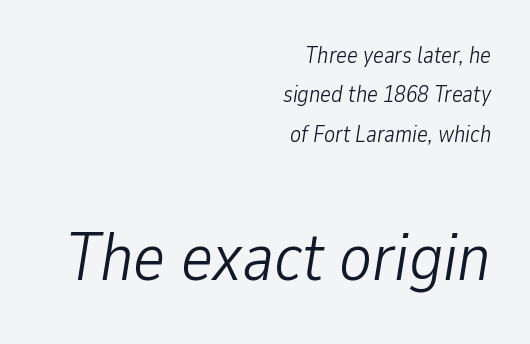
The image shows 68 px light, condensed type, italic (leaning right); set right-aligned, line spacing 1.71x, normal letter spacing, not underlined; the second (bottom) block is 2.96x larger; low stroke contrast and a medium x-height.
